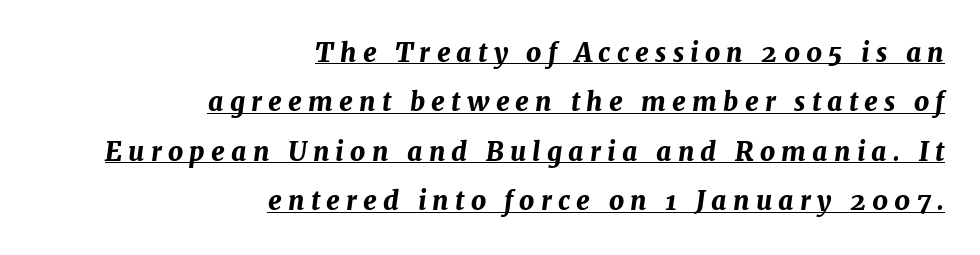
Q: Is the text bold? A: Yes.
Q: Is the text italic (slanted)? A: Yes, it leans right by about 7 degrees.
Q: Is the text underlined? A: Yes.
Q: How is the paragraph aligned? A: Right-aligned.
Q: Is the spacing between letters normal or unusually wide? A: Unusually wide.
Q: Is the spacing between lines tight, normal or loose? A: Loose.
